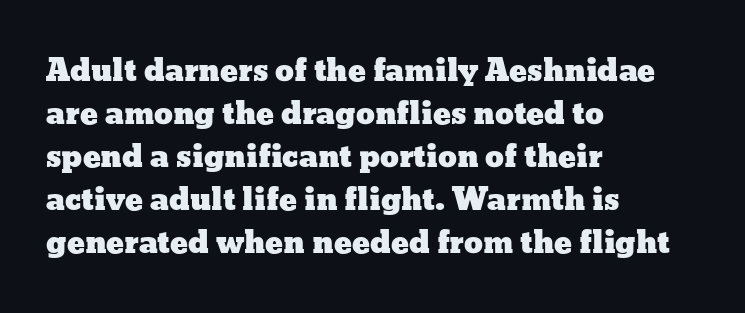
The face used here is proportionally spaced, like ordinary book or web type. The leading is moderate, giving the passage an even texture. A student would call this left alignment; a typographer would say flush left, rag right. Upright lettering throughout. How are the letters spaced? Ordinarily, with no added tracking.
